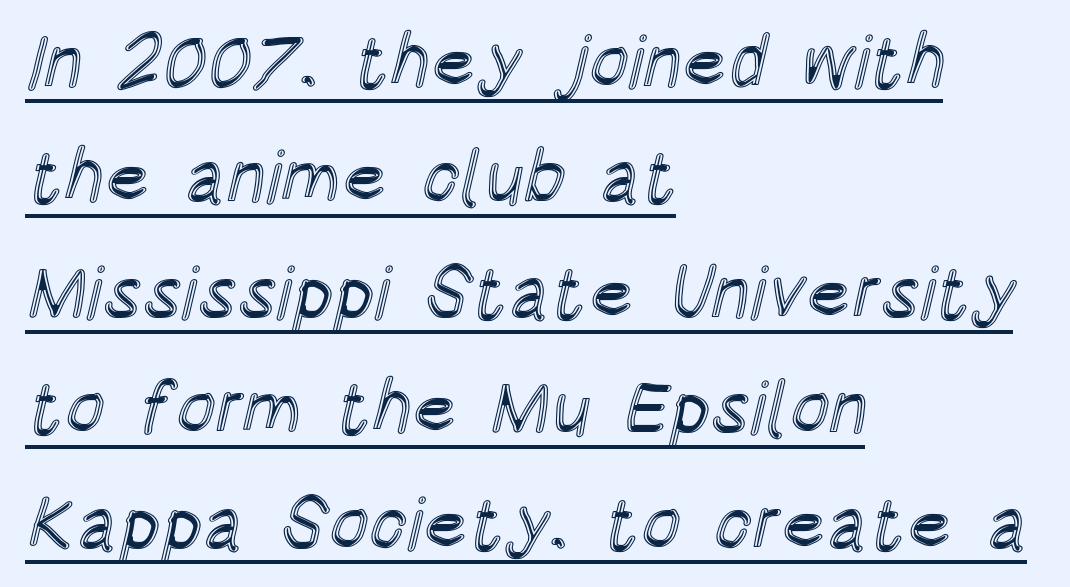
Caption: standard tracking, unaltered. Rows of type keep a routine distance in the vertical direction. The face used here is proportionally spaced, like ordinary book or web type. A rule runs beneath these lines of type. Short and long lines alike share a common starting point at left.
